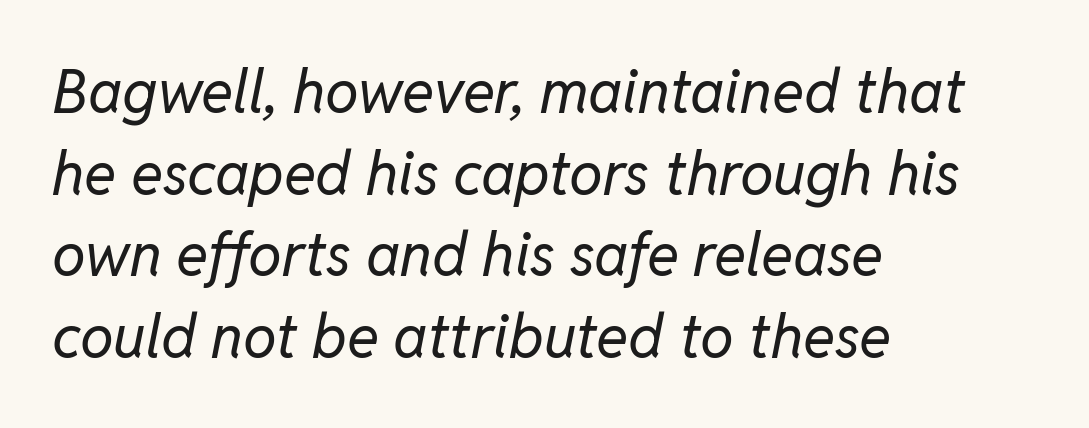
Q: Is the text bold? A: No.
Q: Is the text italic (slanted)? A: Yes, it leans right by about 11 degrees.
Q: Is the text underlined? A: No.
Q: How is the paragraph aligned? A: Left-aligned.
Q: Is the spacing between letters normal or unusually wide? A: Normal.
Q: Is the spacing between lines tight, normal or loose? A: Normal.
Q: Width (condensed, normal, or wide)? A: Normal.
Q: Stroke contrast? A: Low.
Q: x-height? A: Medium.
Q: Monospaced? A: No.
